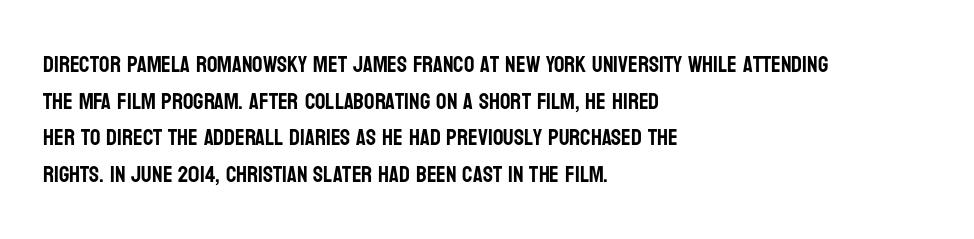
{"italic": "no", "underline": "no", "align": "left", "line_spacing": "normal", "line_spacing_ratio": 1.59, "letter_spacing": "normal", "letter_spacing_em": 0.0, "glyph_px": 23}
